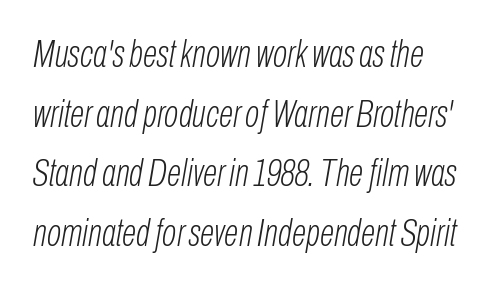
The image shows 38 px light, condensed type, italic (leaning right); set normal line spacing (1.57x), normal letter spacing, not underlined; low stroke contrast and a medium x-height.
